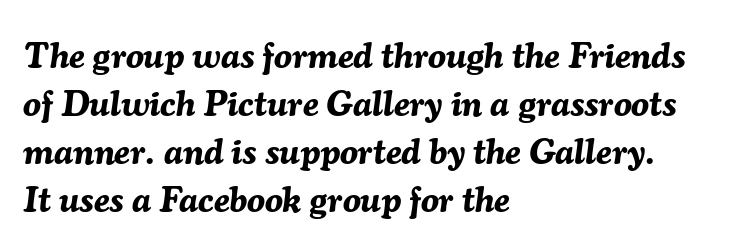
{"italic": "yes", "lean": "right", "slant_degrees": 7, "bold": "yes", "weight": "bold", "width": "normal", "stroke_contrast": "medium", "x_height": "medium", "monospaced": "no", "underline": "no", "align": "left", "line_spacing": "normal", "line_spacing_ratio": 1.33, "letter_spacing": "normal", "letter_spacing_em": 0.0, "glyph_px": 36}
